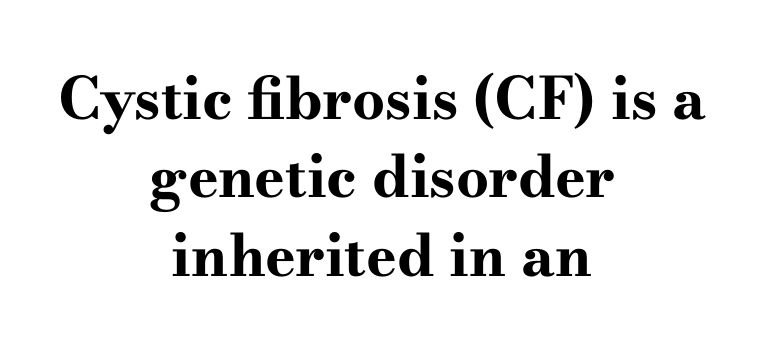
Q: Is the text bold? A: Yes.
Q: Is the text italic (slanted)? A: No, it is upright.
Q: Is the typeface a serif or a sans-serif typeface? A: Serif.
Q: Is the text underlined? A: No.
Q: How is the paragraph aligned? A: Centered.
Q: Is the spacing between letters normal or unusually wide? A: Normal.
Q: Is the spacing between lines tight, normal or loose? A: Normal.
Q: Width (condensed, normal, or wide)? A: Wide.
Q: Stroke contrast? A: High.
Q: x-height? A: Small.
Q: Monospaced? A: No.
